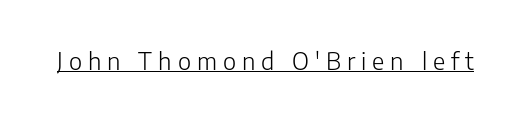
Q: Is the text bold? A: No.
Q: Is the text italic (slanted)? A: No, it is upright.
Q: Is the text underlined? A: Yes.
Q: Is the spacing between letters normal or unusually wide? A: Unusually wide.
